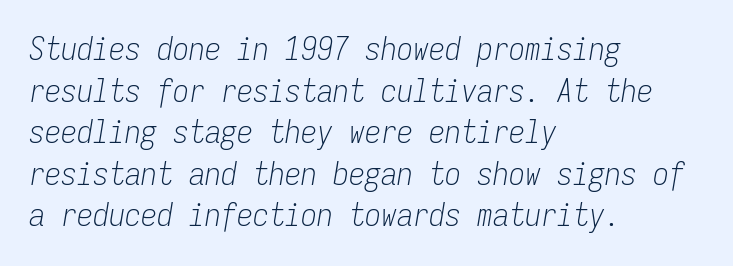
{"italic": "yes", "lean": "right", "slant_degrees": 9, "bold": "no", "weight": "light", "width": "condensed", "stroke_contrast": "low", "x_height": "medium", "monospaced": "yes", "underline": "no", "align": "left", "line_spacing": "normal", "line_spacing_ratio": 1.3, "letter_spacing": "normal", "letter_spacing_em": 0.0, "glyph_px": 32}
